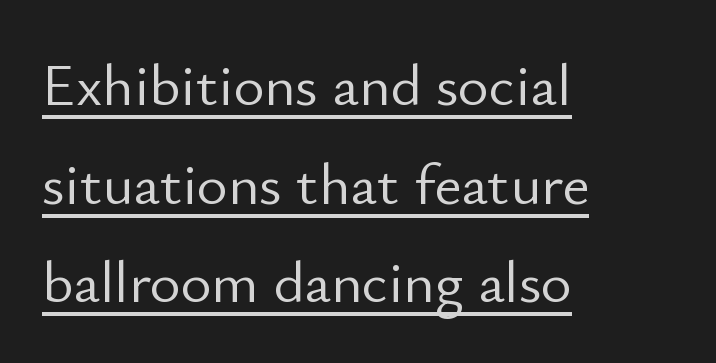
The image shows 59 px light sans-serif type, upright; set left-aligned, normal line spacing (1.67x), normal letter spacing, underlined; low stroke contrast and a small x-height.
